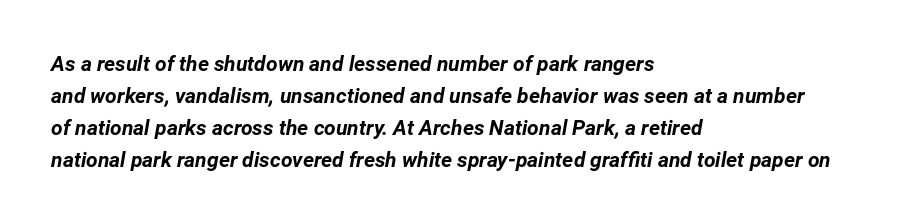
The image shows 21 px bold type, italic (leaning right); set left-aligned, normal line spacing (1.52x), normal letter spacing, not underlined.
